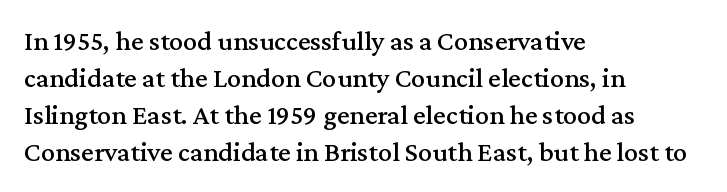
The typeface chosen for these lines features serifs. The typesetter chose a ragged-right arrangement here. Varying glyph widths throughout — classic text-font behaviour. The gap between lines stays unmarked.
